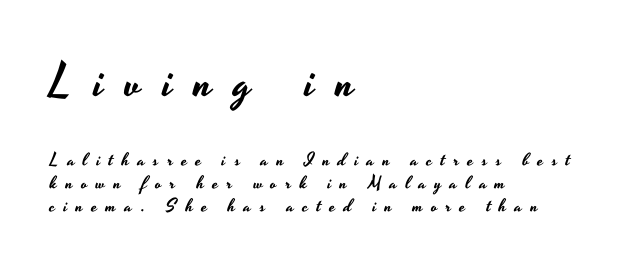
Q: Is the text italic (slanted)? A: Yes.
Q: Is the typeface a serif or a sans-serif typeface? A: Sans-serif.
Q: Is the text underlined? A: No.
Q: How is the paragraph aligned? A: Left-aligned.
Q: Is the spacing between letters normal or unusually wide? A: Unusually wide.
Q: Is the spacing between lines tight, normal or loose? A: Normal.
Q: Which block of text is set in a larger size, the first (top) or the second (bottom)? A: The first (top) one.
Q: Width (condensed, normal, or wide)? A: Wide.
Q: Stroke contrast? A: Low.
Q: x-height? A: Small.
Q: Monospaced? A: No.
